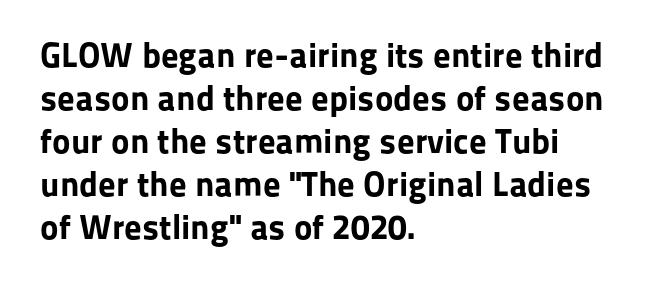
The image shows 35 px bold sans-serif type, upright; set left-aligned, line spacing 1.23x, normal letter spacing, not underlined; low stroke contrast and a medium x-height.
